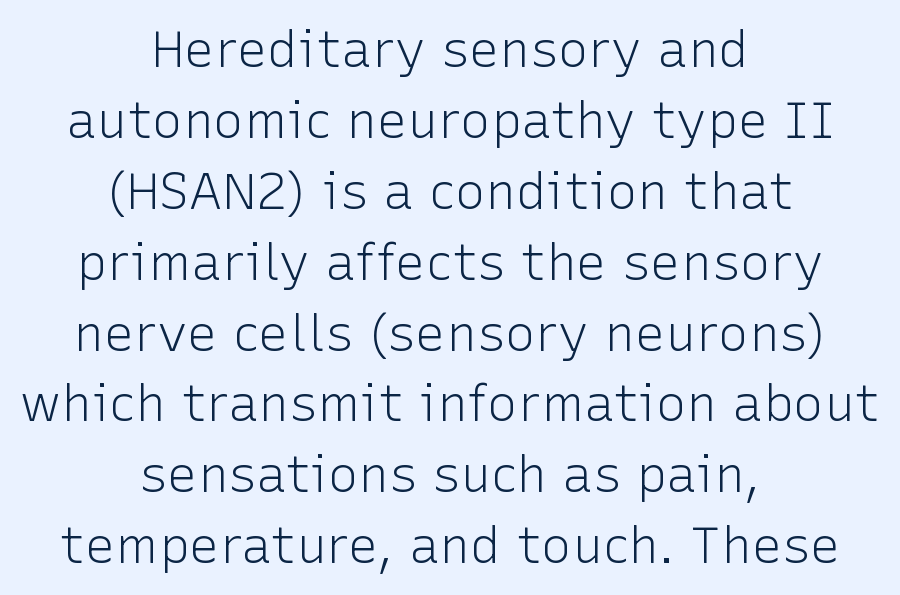
Any mark beneath the type? The region is blank. Stem width sits at or under what a default text font uses. Is the letter spacing exaggerated? No — it looks like the ordinary default. The block of text has a typical density, with ordinary space between rows. A centered setting, common on invitations and titles, is used for this passage.
